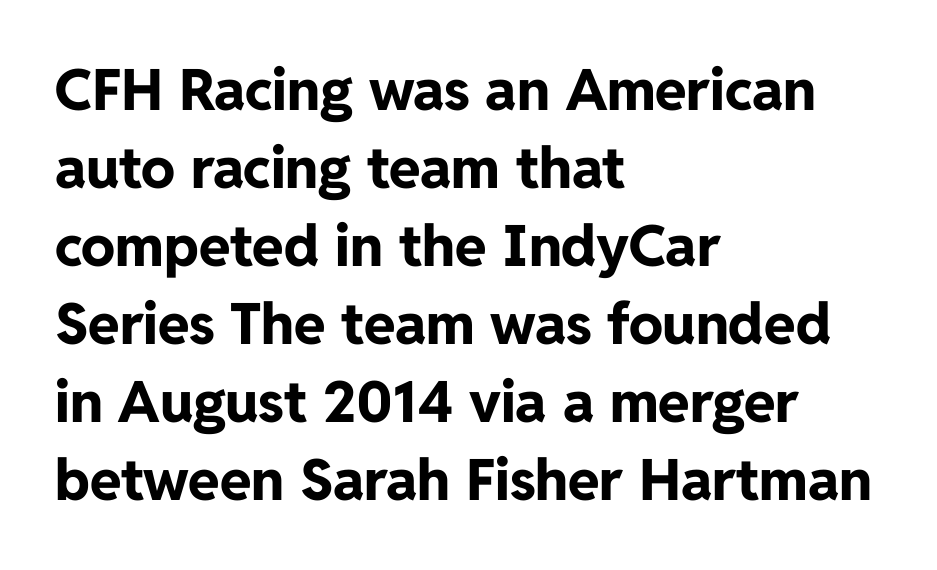
Nope, no serifs anywhere on these letters. If you measured baseline to baseline, you'd find a middling distance. Students, this is bold: see how much ink each stroke carries. Which margin do the lines hug? The left one — the right edge is uneven. Italic? Not at all — the glyphs are vertical.
